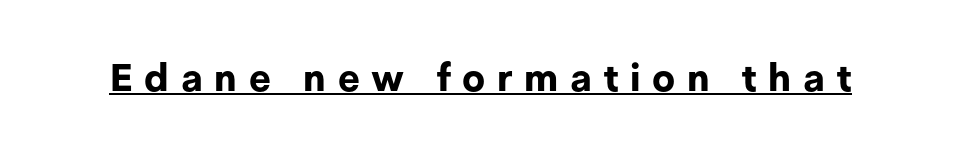
Q: Is the text bold? A: Yes.
Q: Is the text italic (slanted)? A: No, it is upright.
Q: Is the typeface a serif or a sans-serif typeface? A: Sans-serif.
Q: Is the text underlined? A: Yes.
Q: Is the spacing between letters normal or unusually wide? A: Unusually wide.
Q: Width (condensed, normal, or wide)? A: Normal.
Q: Stroke contrast? A: Low.
Q: x-height? A: Medium.
Q: Monospaced? A: No.
